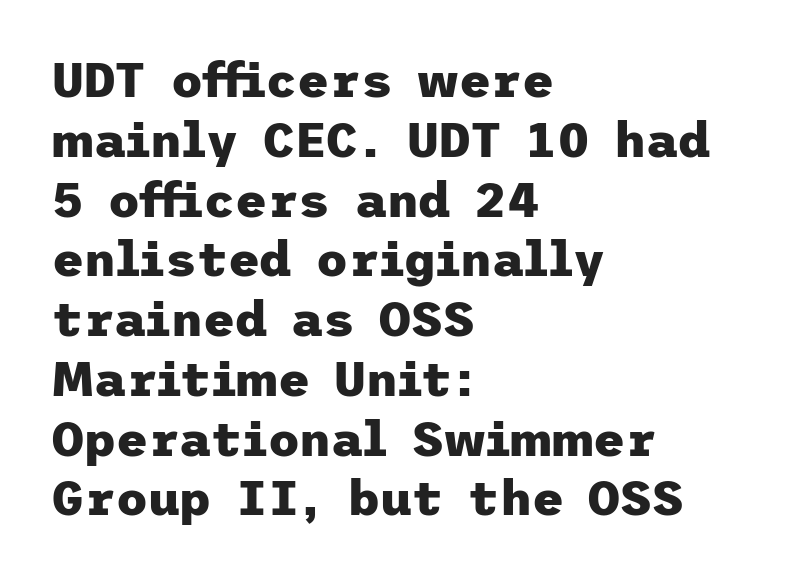
Nope, no serifs anywhere on these letters. In CSS terms this would be text-align: left. Words appear dense and cohesive because spacing is normal. The gap between lines stays unmarked.
